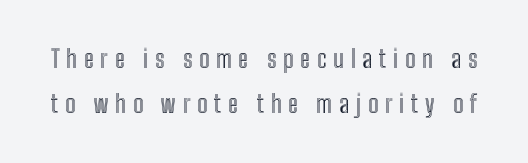
The image shows 24 px text type, upright; set line spacing 1.87x, unusually wide letter spacing (+0.28 em), not underlined.
